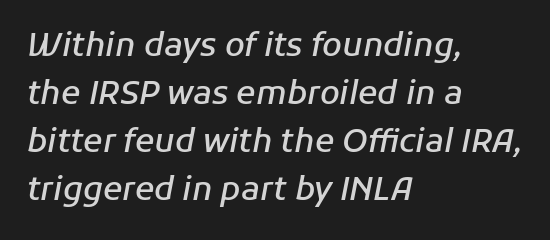
The image shows 32 px semibold type, italic (leaning right); set left-aligned, normal line spacing (1.5x), normal letter spacing, not underlined; low stroke contrast and a medium x-height.
